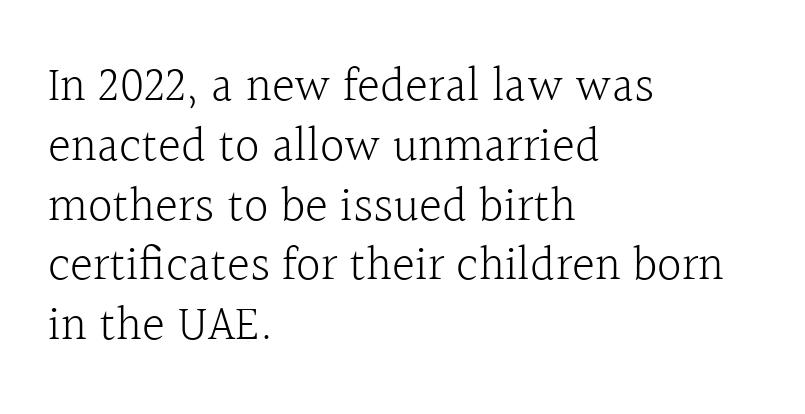
Q: Is the text bold? A: No.
Q: Is the text italic (slanted)? A: No, it is upright.
Q: Is the typeface a serif or a sans-serif typeface? A: Serif.
Q: Is the text underlined? A: No.
Q: How is the paragraph aligned? A: Left-aligned.
Q: Is the spacing between letters normal or unusually wide? A: Normal.
Q: Width (condensed, normal, or wide)? A: Normal.
Q: x-height? A: Medium.
Q: Monospaced? A: No.
